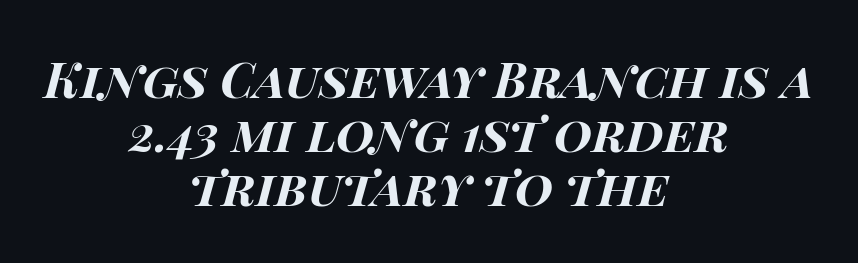
The image shows 49 px bold, wide type, italic (leaning right); set centered, tight line spacing (1.1x), normal letter spacing, not underlined; high stroke contrast and a large x-height.
